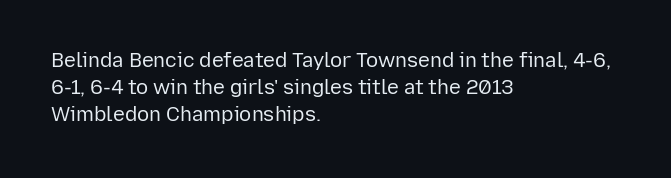
The text block is weighted toward the left margin, trailing off unevenly rightward. Summary of vertical rhythm: regular, with standard interline spacing. Spacing between characters is what you'd get straight out of the box. The letterforms sit at book weight or below.
